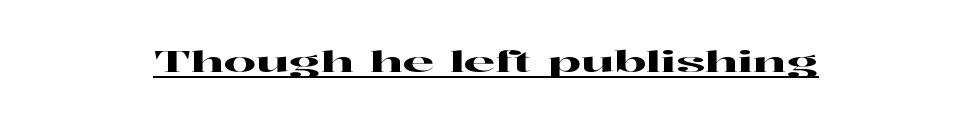
{"serif": "yes", "italic": "no", "width": "wide", "stroke_contrast": "high", "x_height": "medium", "monospaced": "no", "underline": "yes", "align": "center", "letter_spacing": "normal", "letter_spacing_em": 0.0, "glyph_px": 28}
